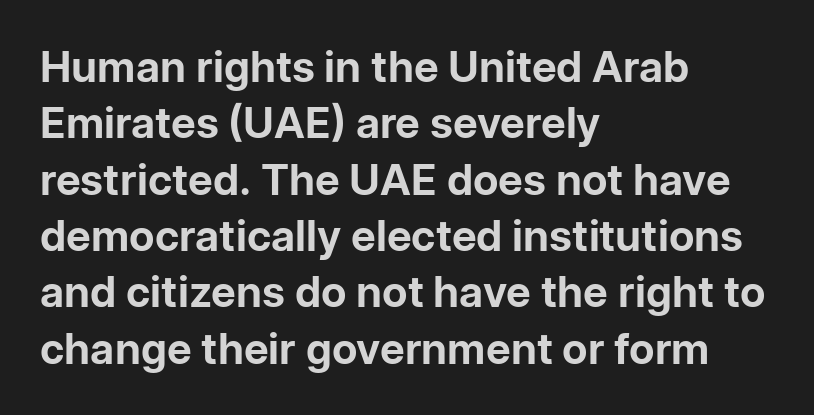
The font is running at its bold setting. A typesetter would label this face a sans. No italicization has been applied; the sample stays upright. Typeset ragged right — the left edge is the straight one. Spacing verdict: proportional, widths tailored to each character. Rule under the text: the space is simply empty.
